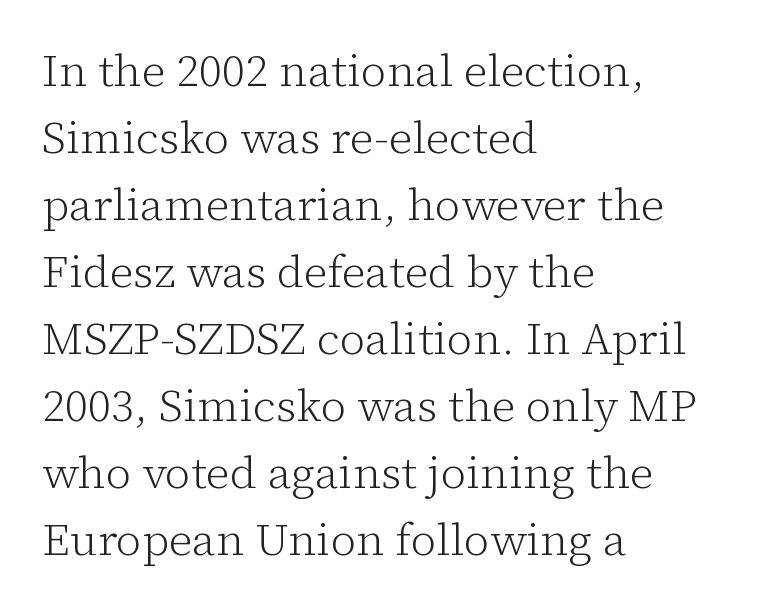
Vertical spacing — default. Stroke terminals: seriffed. Compared with a typical body face, this is equally light or lighter still. When letters stand straight like this, we call the style roman or upright. The lines are quadded left. Proportional: the letters do not fall into vertical columns.
